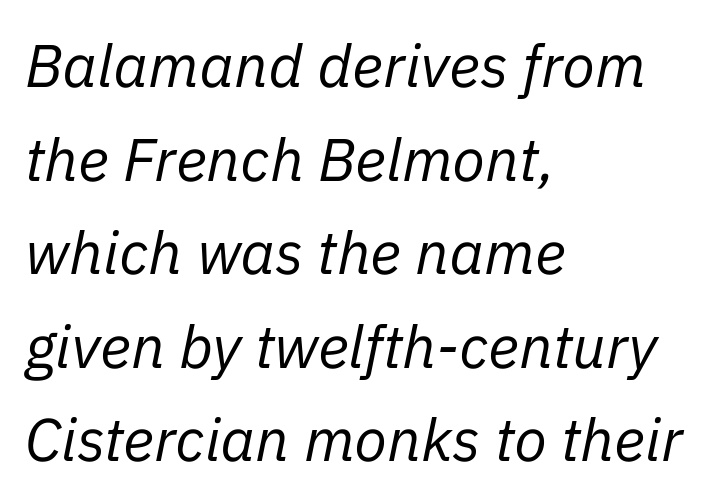
{"italic": "yes", "lean": "right", "slant_degrees": 11, "bold": "no", "weight": "regular", "width": "normal", "stroke_contrast": "low", "x_height": "medium", "monospaced": "no", "underline": "no", "align": "left", "line_spacing": "normal", "line_spacing_ratio": 1.56, "letter_spacing": "normal", "letter_spacing_em": 0.0, "glyph_px": 60}
